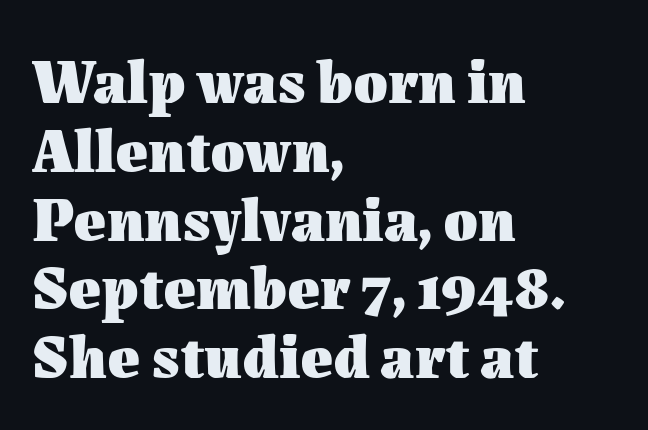
{"italic": "no", "bold": "yes", "weight": "heavy", "width": "normal", "stroke_contrast": "medium", "x_height": "medium", "monospaced": "no", "underline": "no", "align": "left", "line_spacing": "tight", "line_spacing_ratio": 1.11, "letter_spacing": "normal", "letter_spacing_em": 0.0, "glyph_px": 62}
